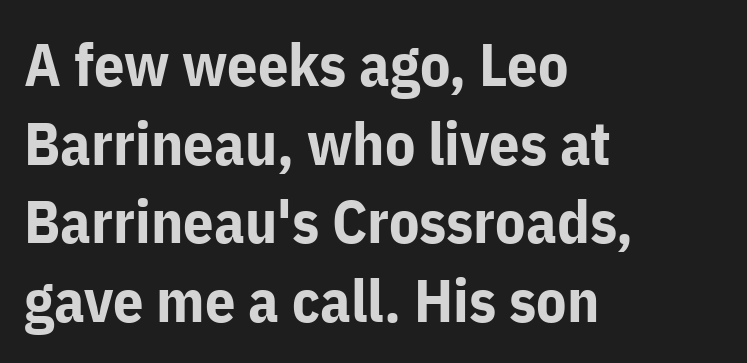
{"serif": "no", "italic": "no", "bold": "yes", "weight": "bold", "width": "normal", "stroke_contrast": "low", "x_height": "medium", "monospaced": "no", "underline": "no", "align": "left", "line_spacing": "normal", "line_spacing_ratio": 1.31, "letter_spacing": "normal", "letter_spacing_em": 0.0, "glyph_px": 60}
